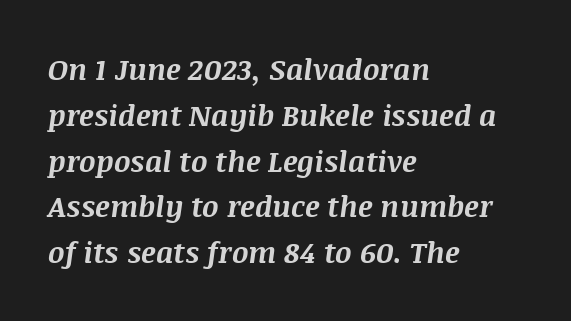
The image shows 29 px bold type, italic (leaning right); set left-aligned, normal line spacing (1.58x), normal letter spacing, not underlined; medium stroke contrast and a large x-height.
